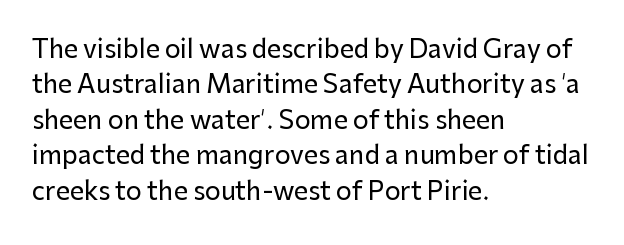
The image shows 25 px text type, upright; set left-aligned, normal line spacing (1.42x), normal letter spacing, not underlined.
